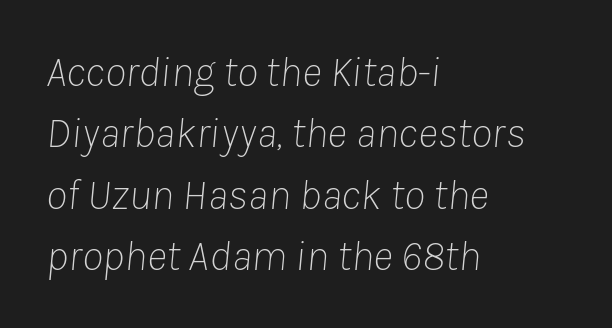
{"italic": "yes", "lean": "right", "slant_degrees": 8, "bold": "no", "weight": "thin", "width": "normal", "stroke_contrast": "low", "x_height": "medium", "monospaced": "no", "underline": "no", "align": "left", "line_spacing": "normal", "line_spacing_ratio": 1.43, "letter_spacing": "normal", "letter_spacing_em": 0.0, "glyph_px": 43}
